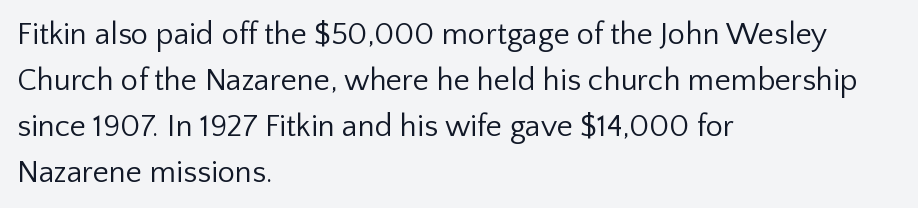
Layout note: lines flush left. The line texture is even and compact thanks to regular tracking. Note: no serifs on the glyphs. A normal amount of white space separates one row of letters from the next. The letters look calm and open, with moderate or lighter stems.
